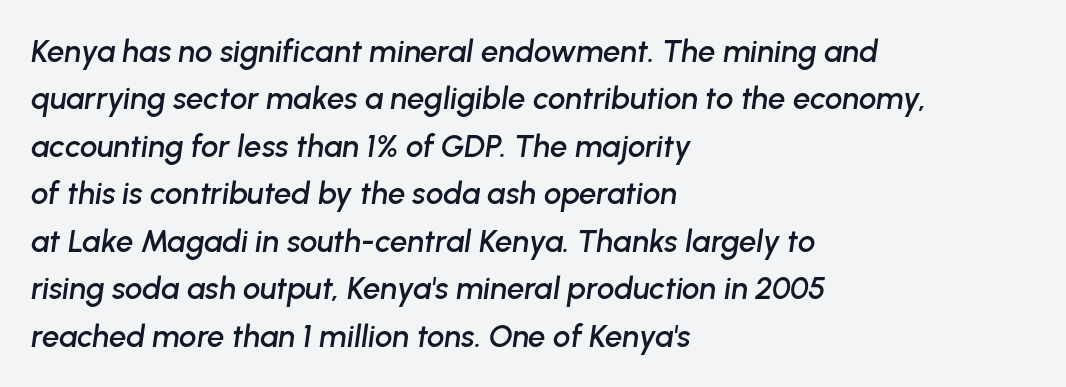
Q: Is the text italic (slanted)? A: Yes, it leans right by about 8 degrees.
Q: Is the text underlined? A: No.
Q: How is the paragraph aligned? A: Left-aligned.
Q: Is the spacing between letters normal or unusually wide? A: Normal.
Q: Is the spacing between lines tight, normal or loose? A: Normal.
Q: Width (condensed, normal, or wide)? A: Normal.
Q: Stroke contrast? A: Low.
Q: x-height? A: Medium.
Q: Monospaced? A: No.
